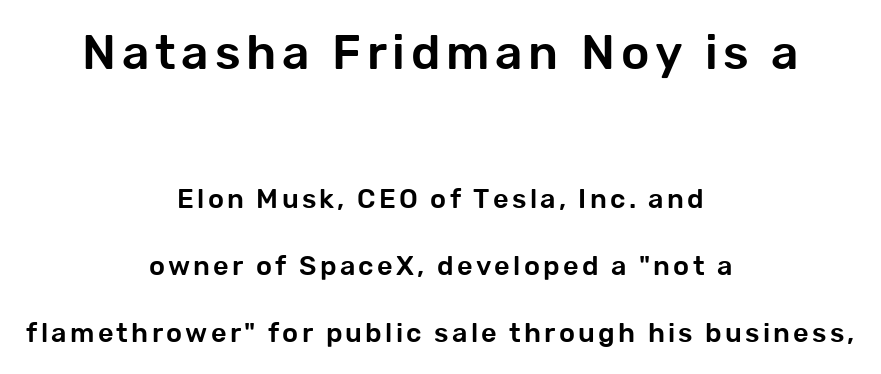
It's the straight-up-and-down kind of type. Clear beneath every line of the passage. Scale decreases going downward across the two blocks. Here the designer chose a conventional face with non-uniform glyph widths. This is sans-serif lettering, the kind often seen on screens and signage.
